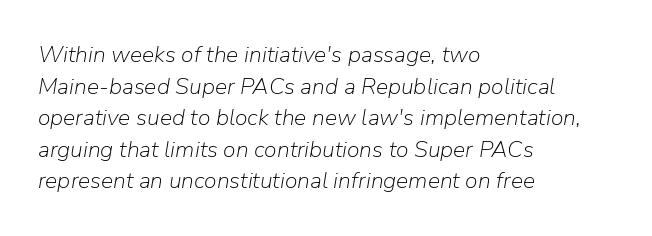
{"italic": "yes", "lean": "right", "slant_degrees": 9, "bold": "no", "underline": "no", "align": "left", "line_spacing": "normal", "line_spacing_ratio": 1.37, "letter_spacing": "normal", "letter_spacing_em": 0.0, "glyph_px": 23}
